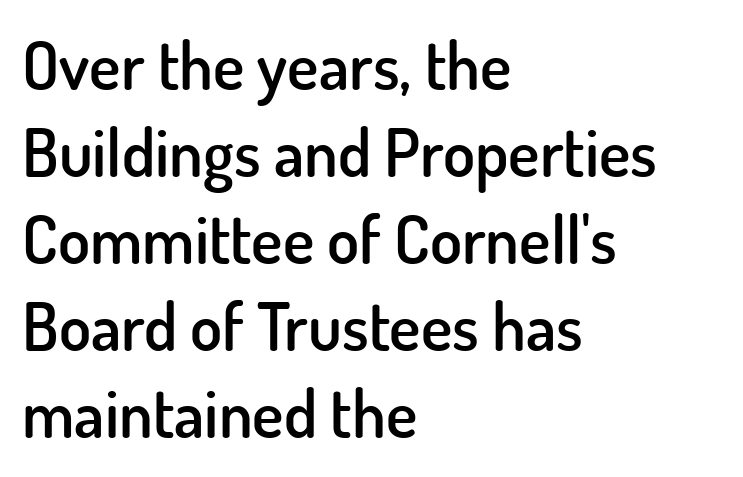
Examine the stroke ends and you'll find no serifs. The specimen reads as upright at a glance. Here the designer chose a conventional face with non-uniform glyph widths. Successive baselines arrive at the customary interval.
